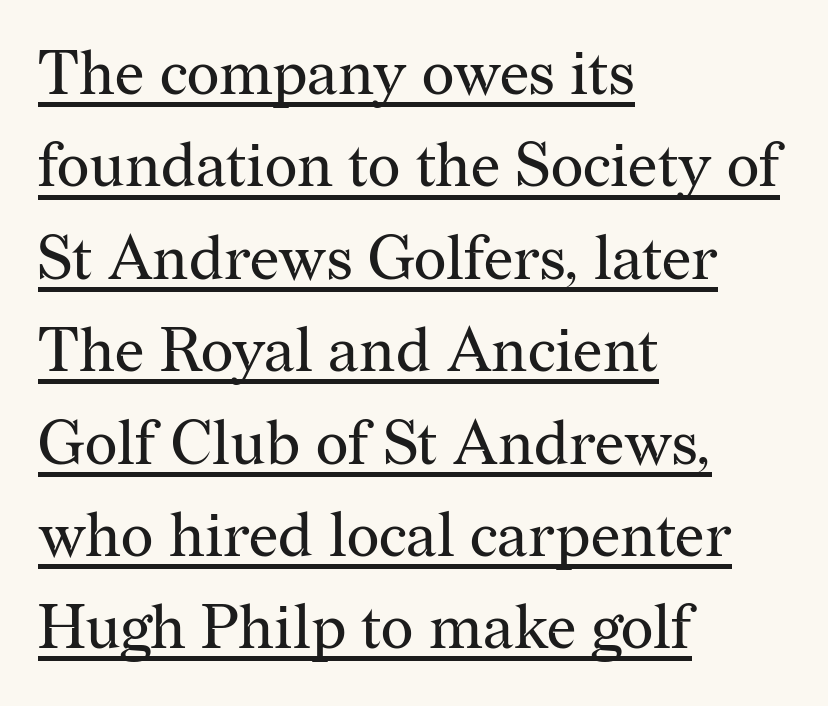
{"serif": "yes", "italic": "no", "bold": "no", "weight": "regular", "width": "normal", "stroke_contrast": "medium", "x_height": "medium", "monospaced": "no", "underline": "yes", "align": "left", "line_spacing": "normal", "line_spacing_ratio": 1.49, "letter_spacing": "normal", "letter_spacing_em": 0.0, "glyph_px": 62}
